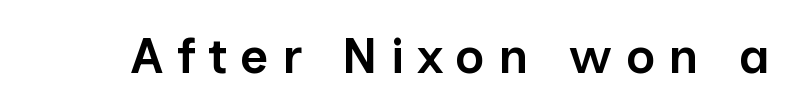
The image shows 50 px semibold sans-serif type, upright; set unusually wide letter spacing (+0.25 em), not underlined; low stroke contrast and a medium x-height.
